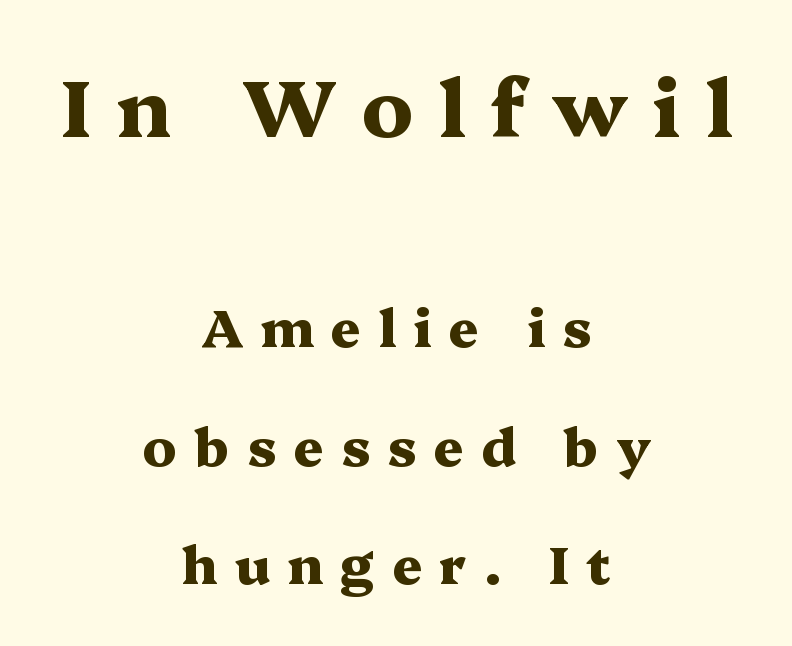
The image shows 79 px heavy, wide serif type, upright; set centered, loose line spacing (2.23x), unusually wide letter spacing (+0.32 em), not underlined; the first (top) block is 1.49x larger; medium stroke contrast and a medium x-height.
